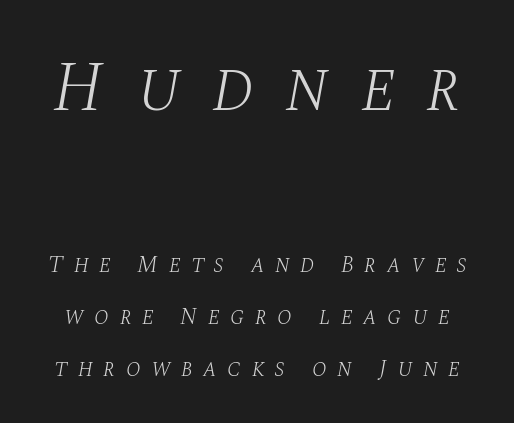
{"serif": "yes", "italic": "yes", "lean": "right", "slant_degrees": 10, "bold": "no", "weight": "light", "width": "normal", "stroke_contrast": "medium", "x_height": "large", "monospaced": "no", "underline": "no", "line_spacing": "loose", "line_spacing_ratio": 2.18, "letter_spacing": "wide", "letter_spacing_em": 0.43, "larger_block": "first", "size_ratio": 2.96, "glyph_px": 71}
